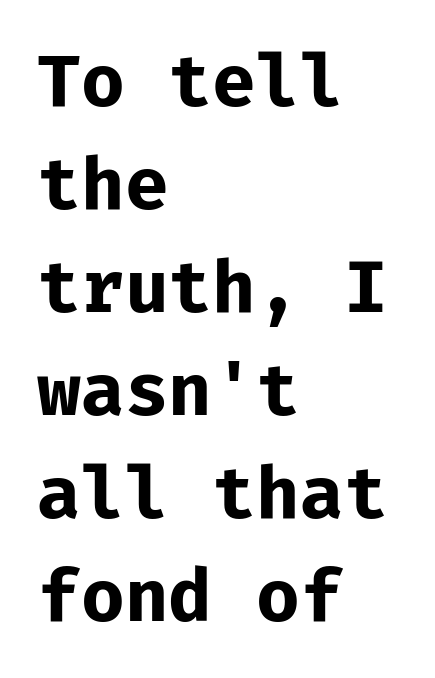
The image shows 73 px bold sans-serif type, upright, monospaced; set left-aligned, normal line spacing (1.41x), normal letter spacing, not underlined; low stroke contrast and a medium x-height.
